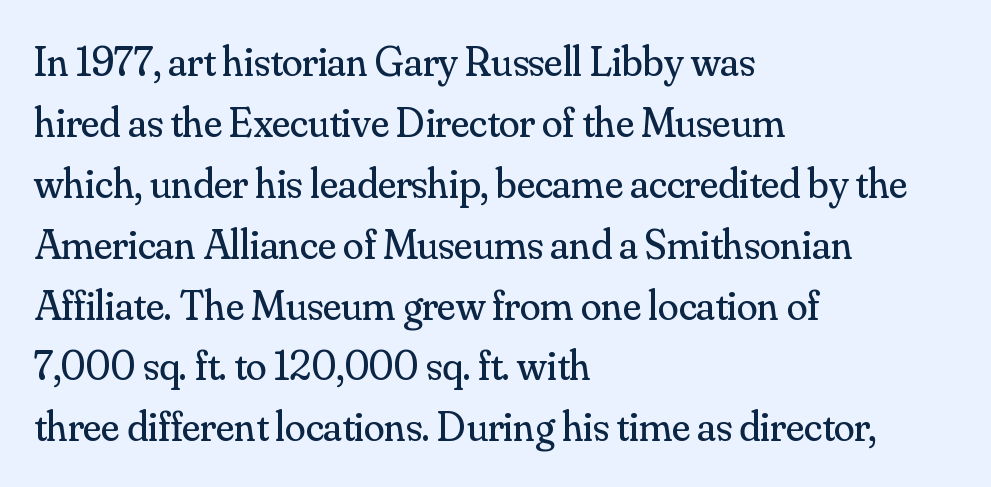
The image shows 42 px regular-weight serif type, upright; set left-aligned, normal line spacing (1.45x), normal letter spacing, not underlined; medium stroke contrast and a small x-height.
